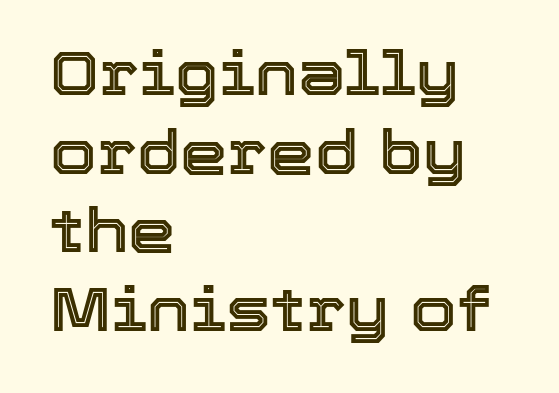
The image shows 60 px text type, upright; set left-aligned, normal line spacing (1.31x), normal letter spacing, not underlined; a medium x-height.
